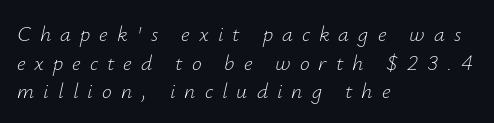
Every row of glyphs begins at an identical x-position on the left. No chunkiness to these letters — they're not bold. Observe the wide spacing: letters keep a clear distance from each other. Yep, that's italic — everything's leaning. Words float on clear page, feet unadorned.
